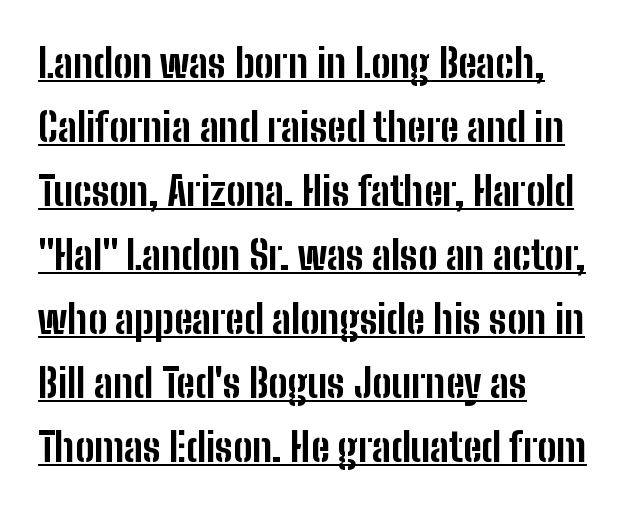
The image shows 40 px bold, condensed sans-serif type, upright; set left-aligned, normal line spacing (1.6x), normal letter spacing, underlined; low stroke contrast and a medium x-height.
